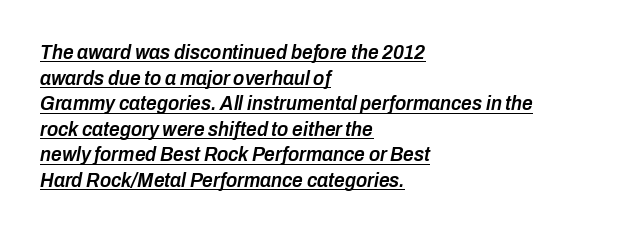
Q: Is the text bold? A: Semi-bold.
Q: Is the text italic (slanted)? A: Yes, it leans right by about 10 degrees.
Q: Is the text underlined? A: Yes.
Q: How is the paragraph aligned? A: Left-aligned.
Q: Is the spacing between letters normal or unusually wide? A: Normal.
